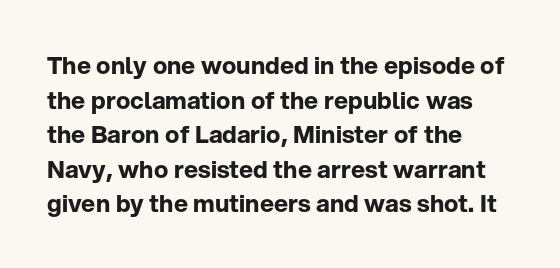
Q: Is the text bold? A: Yes.
Q: Is the text italic (slanted)? A: No, it is upright.
Q: Is the text underlined? A: No.
Q: How is the paragraph aligned? A: Left-aligned.
Q: Is the spacing between letters normal or unusually wide? A: Normal.
Q: Is the spacing between lines tight, normal or loose? A: Normal.
